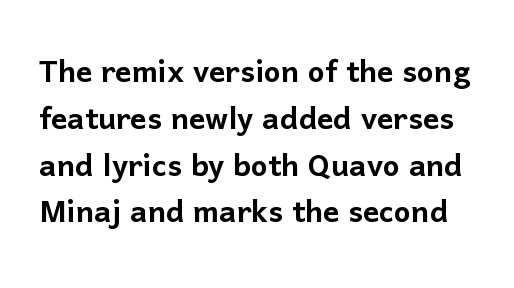
Look at the bottom of the vertical strokes: they stop flat, with no serifs. Decoration check: the copy has no underline. Think of a printed novel: that variable character pitch is what you see here. Default kerning and tracking; the words read as compact shapes. Nope, not italic — everything's standing straight.
